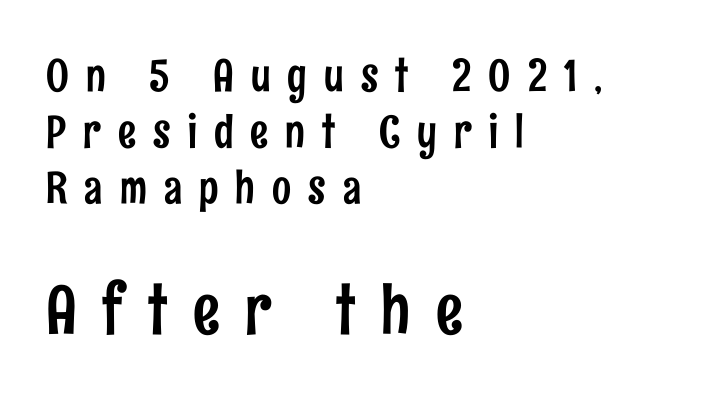
This layout puts the modest block above and the oversized block below. Clear beneath every line of the passage. Words appear elongated and porous because spacing is wide. The lettering stays uniformly vertical, giving the passage a roman look. Look at the bottom of the vertical strokes: they stop flat, with no serifs.
